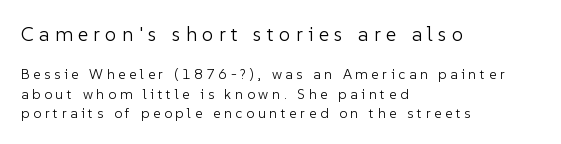
The image shows 20 px text type, upright; set left-aligned, normal line spacing (1.4x), unusually wide letter spacing (+0.27 em), not underlined; the first (top) block is 1.43x larger.
